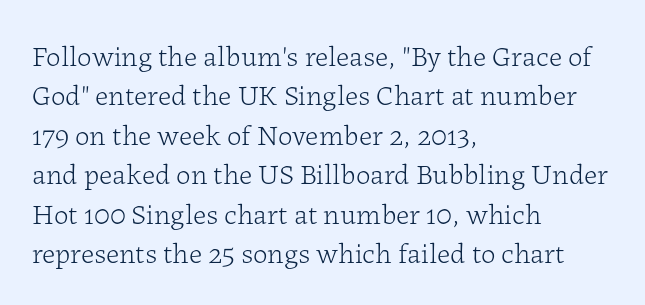
The image shows 29 px light serif type, upright; set left-aligned, normal line spacing (1.36x), normal letter spacing, not underlined; low stroke contrast and a medium x-height.
